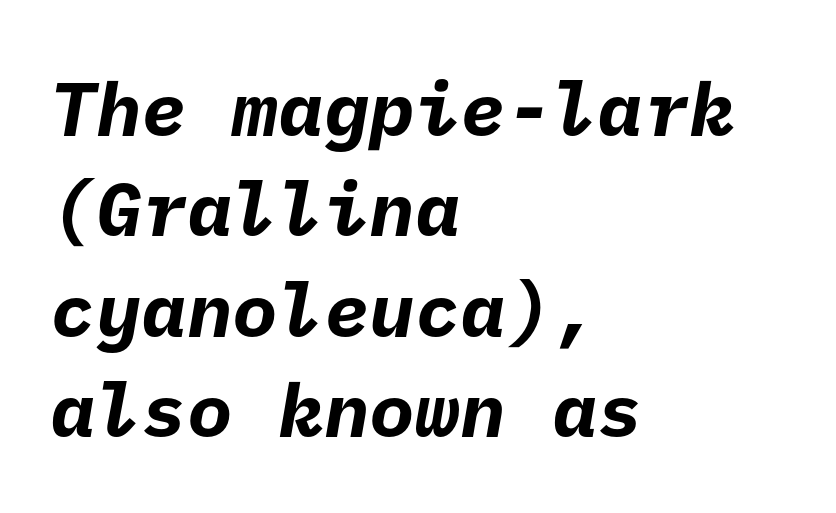
{"serif": "no", "bold": "yes", "weight": "bold", "width": "normal", "stroke_contrast": "low", "x_height": "medium", "underline": "no", "align": "left", "line_spacing": "normal", "line_spacing_ratio": 1.32, "letter_spacing": "normal", "letter_spacing_em": 0.0, "glyph_px": 76}
